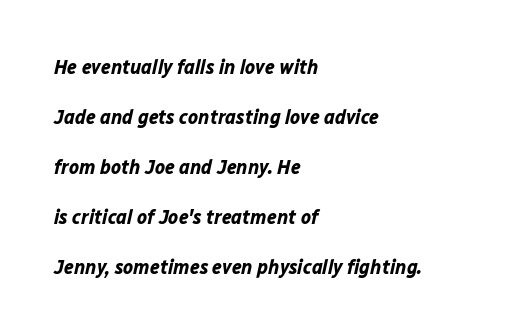
Whoever set this chose breathing room over compactness in the vertical rhythm. Compared with a centered layout, this one pins lines to the left instead. Emphasis by weight is at full strength: bold. Tall strokes in this sample are angled rather than plumb. Unmarked baselines from the first word to the last.
